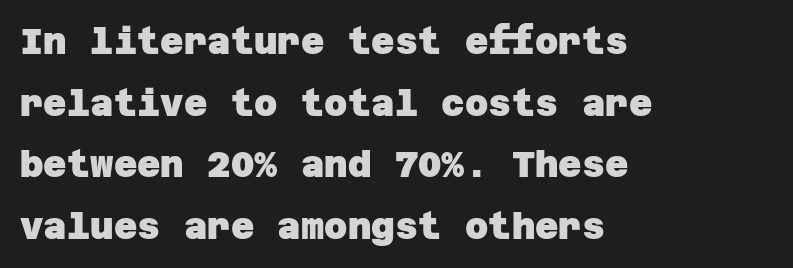
{"serif": "no", "bold": "yes", "weight": "heavy", "width": "normal", "stroke_contrast": "low", "x_height": "large", "underline": "no", "align": "left", "line_spacing_ratio": 1.71, "letter_spacing": "normal", "letter_spacing_em": 0.0, "glyph_px": 36}
